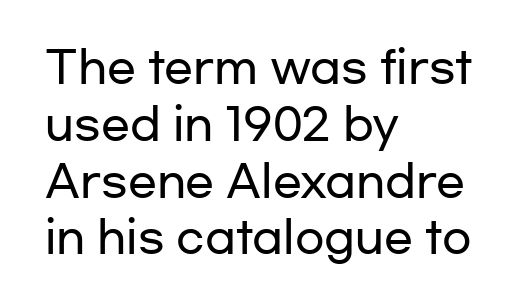
{"serif": "no", "italic": "no", "width": "wide", "stroke_contrast": "low", "x_height": "medium", "monospaced": "no", "underline": "no", "align": "left", "line_spacing": "normal", "line_spacing_ratio": 1.32, "letter_spacing": "normal", "letter_spacing_em": 0.0, "glyph_px": 43}
